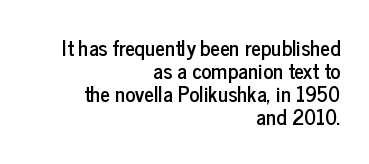
{"italic": "no", "underline": "no", "align": "right", "line_spacing": "tight", "line_spacing_ratio": 1.1, "letter_spacing": "normal", "letter_spacing_em": 0.0, "glyph_px": 21}
